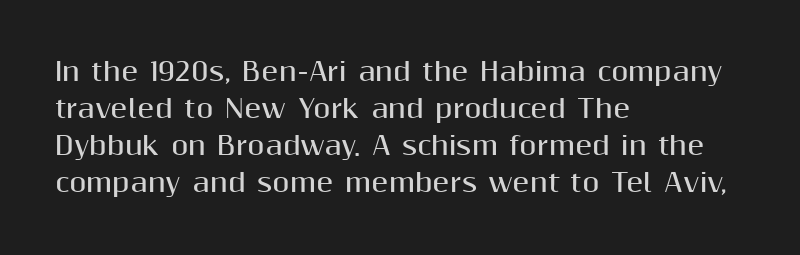
{"italic": "no", "bold": "yes", "underline": "no", "align": "left", "line_spacing": "normal", "line_spacing_ratio": 1.48, "letter_spacing": "normal", "letter_spacing_em": 0.0, "glyph_px": 25}
